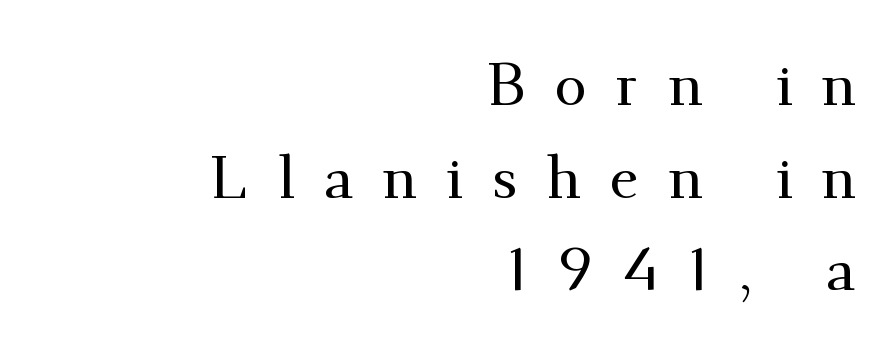
{"serif": "yes", "italic": "no", "width": "normal", "stroke_contrast": "medium", "x_height": "small", "monospaced": "no", "underline": "no", "align": "right", "line_spacing": "normal", "line_spacing_ratio": 1.57, "letter_spacing": "wide", "letter_spacing_em": 0.49, "glyph_px": 59}
